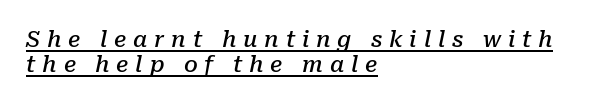
Italic: yes, the glyphs are oblique. Layout note: lines flush left. Decoration check: the copy is underlined. Someone cranked the tracking dial way up on this one. The sample has been set in demibold, a notch under bold. The designer dialed line spacing down below the default.
